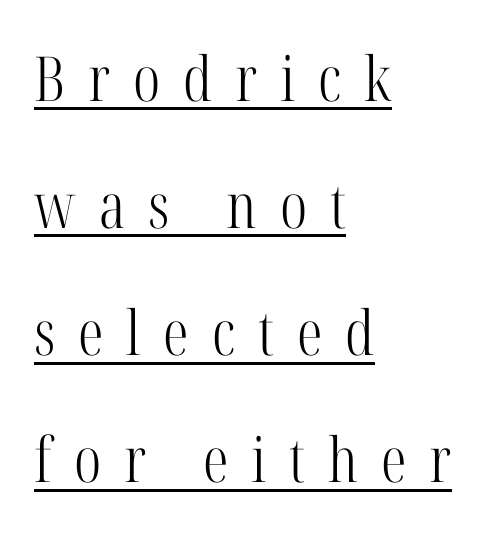
Compared with typical body copy, the letter spacing here is much looser. Reading down the column, the eye jumps a long way to each next line. Font category for this specimen: serif. If you drew a ruler down the left edge, every line would touch it.
